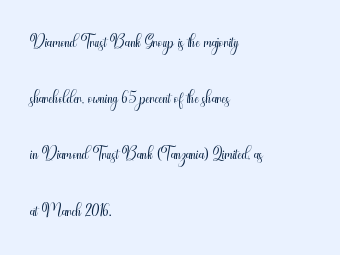
Q: Is the text bold? A: No.
Q: Is the text italic (slanted)? A: Yes.
Q: Is the text underlined? A: No.
Q: How is the paragraph aligned? A: Left-aligned.
Q: Is the spacing between letters normal or unusually wide? A: Normal.
Q: Is the spacing between lines tight, normal or loose? A: Loose.
